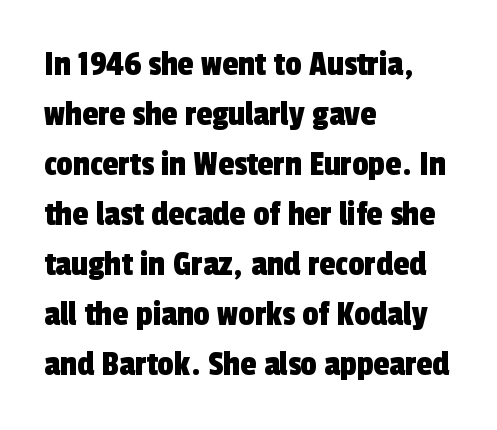
Unlike a traditional serif, this face leaves its strokes unadorned. This sample has the flowing, uneven cadence of proportional lettering. Does the leading feel generous? No, just average. Layout note: lines flush left. The space directly below the letters is spotless.
